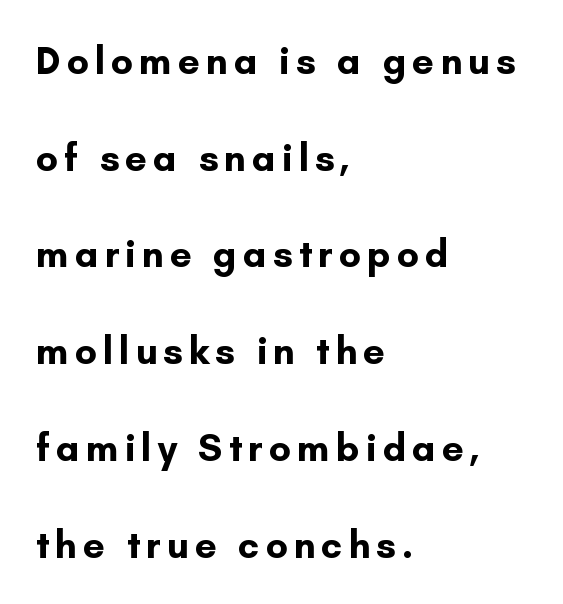
The image shows 39 px bold sans-serif type, upright; set left-aligned, loose line spacing (2.48x), not underlined; low stroke contrast and a small x-height.
